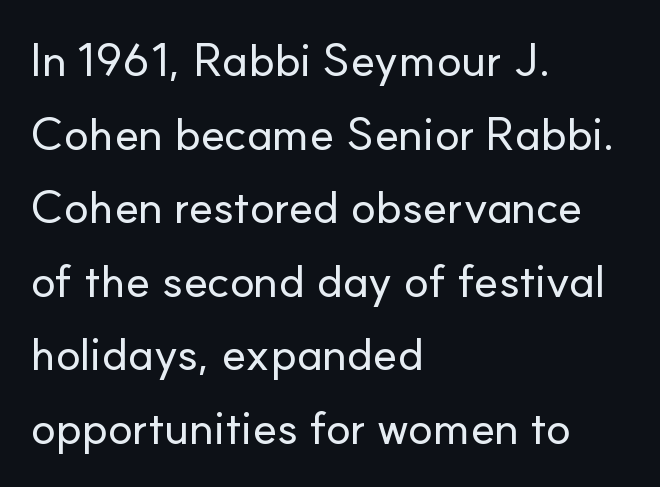
The glyphs in this specimen are sans serif. The designer left line spacing at the default. The paragraph shown leans on its left margin. When letters stand straight like this, we call the style roman or upright.
